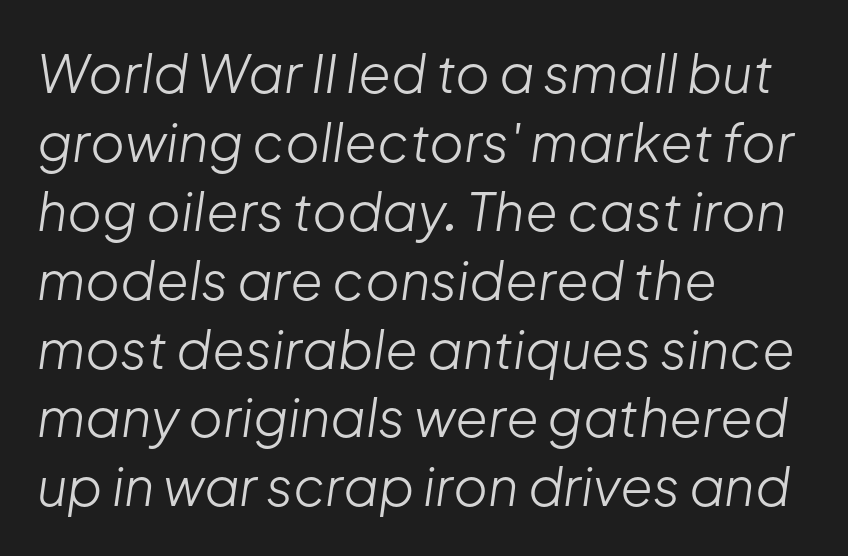
Q: Is the text bold? A: No.
Q: Is the text italic (slanted)? A: Yes, it leans right by about 8 degrees.
Q: Is the text underlined? A: No.
Q: How is the paragraph aligned? A: Left-aligned.
Q: Is the spacing between letters normal or unusually wide? A: Normal.
Q: Is the spacing between lines tight, normal or loose? A: Normal.
Q: Width (condensed, normal, or wide)? A: Normal.
Q: Stroke contrast? A: Low.
Q: x-height? A: Medium.
Q: Monospaced? A: No.
